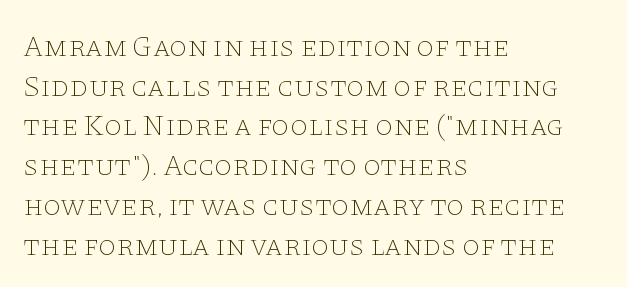
Default kerning and tracking; the words read as compact shapes. Ascenders rise straight up at ninety degrees. This rendering uses left alignment, leaving the right contour irregular. Unmarked baselines from the first word to the last. Regarding leading, the lines here are spaced in the standard way. Think standard paragraph weight, or any step lighter than that.
